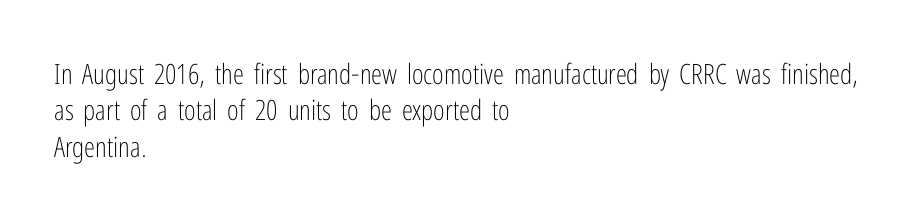
The image shows 28 px light, condensed sans-serif type, upright; set left-aligned, normal line spacing (1.3x), normal letter spacing, not underlined; low stroke contrast and a medium x-height.
